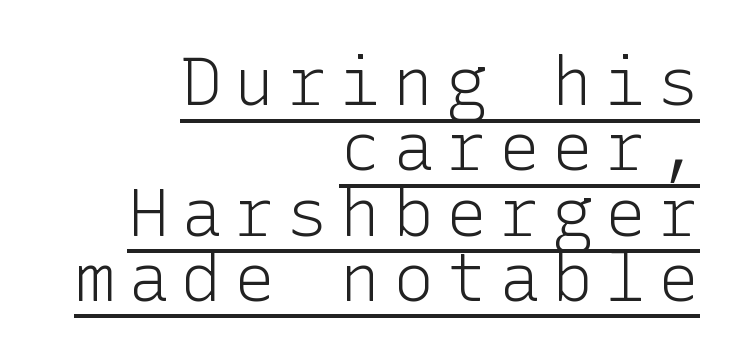
The letters stand upright; this is a roman face. Heaviness? Minimal to ordinary, like unemphasized prose. Underlining? Definitely there. Is this a sans? Yes — the strokes have no serifs. The lines in this sample share a right terminus and differ only in where they begin. Students, observe: this is what under-led, compact text looks like.
